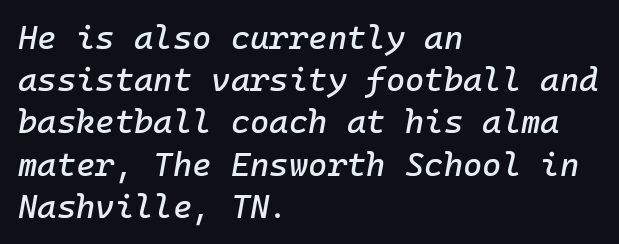
{"italic": "yes", "lean": "right", "slant_degrees": 10, "width": "normal", "stroke_contrast": "low", "x_height": "medium", "monospaced": "yes", "underline": "no", "align": "left", "line_spacing": "normal", "line_spacing_ratio": 1.28, "letter_spacing": "normal", "letter_spacing_em": 0.0, "glyph_px": 33}
